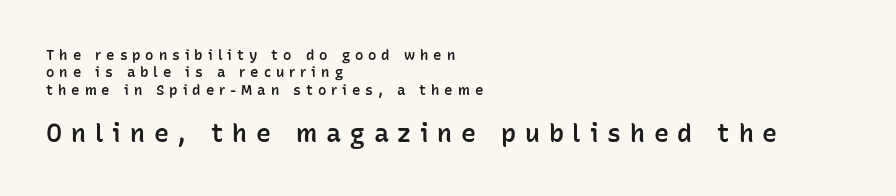
The image shows 25 px text type, upright; set left-aligned, line spacing 1.24x, unusually wide letter spacing (+0.35 em), not underlined; the second (bottom) block is 1.79x larger.
